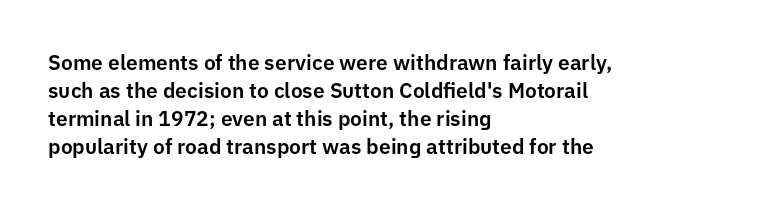
{"italic": "no", "underline": "no", "align": "left", "line_spacing": "normal", "line_spacing_ratio": 1.34, "letter_spacing": "normal", "letter_spacing_em": 0.0, "glyph_px": 21}
